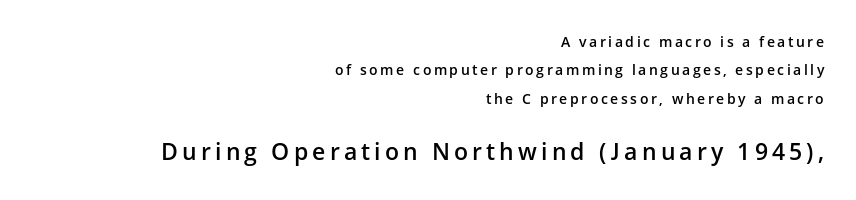
{"italic": "no", "bold": "semi", "underline": "no", "align": "right", "line_spacing": "loose", "line_spacing_ratio": 2.02, "larger_block": "second", "size_ratio": 1.64, "glyph_px": 23}
